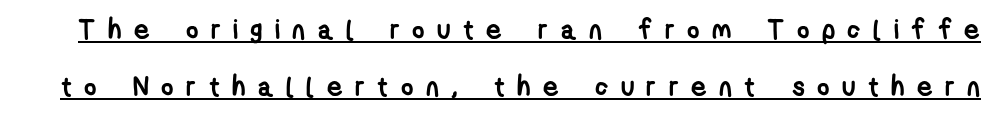
The image shows 27 px bold type; set loose line spacing (2.11x), unusually wide letter spacing (+0.46 em), underlined.
